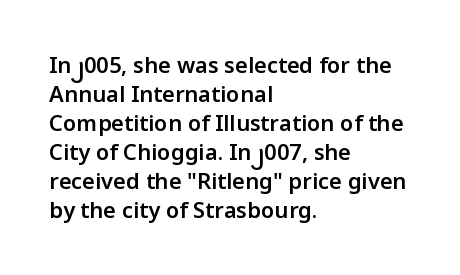
The image shows 22 px text type, upright; set left-aligned, normal line spacing (1.32x), normal letter spacing, not underlined.
